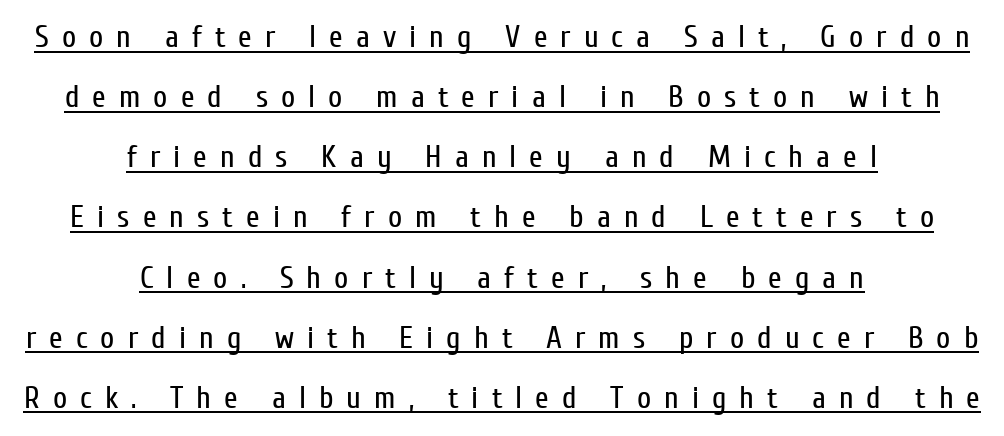
On a weight scale, this lands at 450 or below. The vertical gap from one line to the next is large. These lines are centered, leaving both edges ragged. Vertical strokes here are truly vertical.
